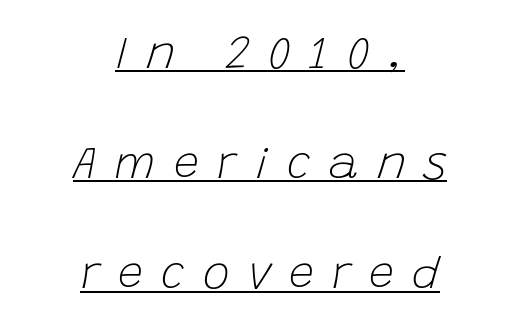
The font is comparable to plain body text, perhaps lighter. The passage shown is typed in a proportional face where columns would drift. Quick note: underline on. In terms of leading, this rendering errs on the spacious side.
